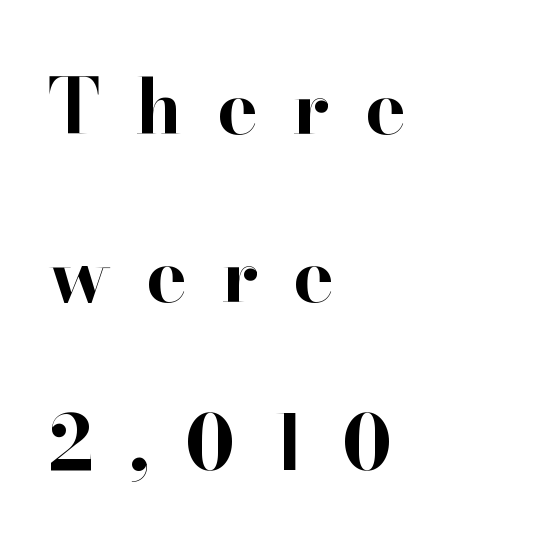
Q: Is the text bold? A: Yes.
Q: Is the text italic (slanted)? A: No, it is upright.
Q: Is the typeface a serif or a sans-serif typeface? A: Serif.
Q: Is the text underlined? A: No.
Q: How is the paragraph aligned? A: Left-aligned.
Q: Is the spacing between letters normal or unusually wide? A: Unusually wide.
Q: Is the spacing between lines tight, normal or loose? A: Loose.
Q: Width (condensed, normal, or wide)? A: Normal.
Q: Stroke contrast? A: High.
Q: x-height? A: Small.
Q: Monospaced? A: No.
